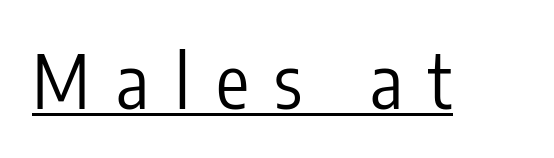
Q: Is the text bold? A: No.
Q: Is the text italic (slanted)? A: No, it is upright.
Q: Is the typeface a serif or a sans-serif typeface? A: Sans-serif.
Q: Is the text underlined? A: Yes.
Q: Is the spacing between letters normal or unusually wide? A: Unusually wide.
Q: Width (condensed, normal, or wide)? A: Condensed.
Q: Stroke contrast? A: Low.
Q: x-height? A: Medium.
Q: Monospaced? A: No.
